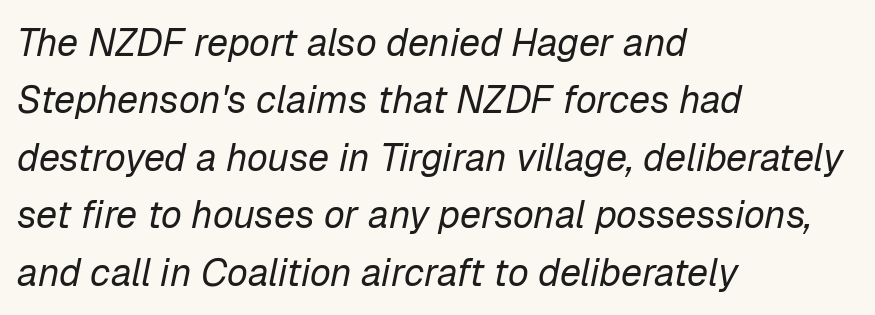
Q: Is the text bold? A: No.
Q: Is the text italic (slanted)? A: Yes, it leans right by about 12 degrees.
Q: Is the text underlined? A: No.
Q: How is the paragraph aligned? A: Left-aligned.
Q: Is the spacing between letters normal or unusually wide? A: Normal.
Q: Is the spacing between lines tight, normal or loose? A: Normal.
Q: Width (condensed, normal, or wide)? A: Normal.
Q: Stroke contrast? A: Low.
Q: x-height? A: Medium.
Q: Monospaced? A: No.
